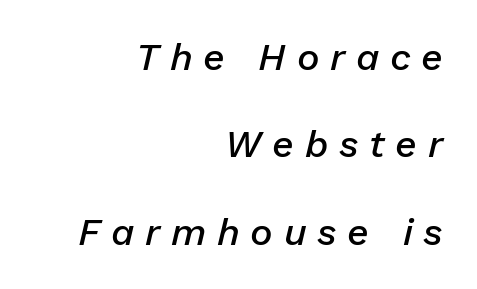
Q: Is the text bold? A: Semi-bold.
Q: Is the text italic (slanted)? A: Yes, it leans right by about 13 degrees.
Q: Is the text underlined? A: No.
Q: How is the paragraph aligned? A: Right-aligned.
Q: Is the spacing between letters normal or unusually wide? A: Unusually wide.
Q: Is the spacing between lines tight, normal or loose? A: Loose.
Q: Width (condensed, normal, or wide)? A: Normal.
Q: Stroke contrast? A: Low.
Q: x-height? A: Medium.
Q: Monospaced? A: No.
